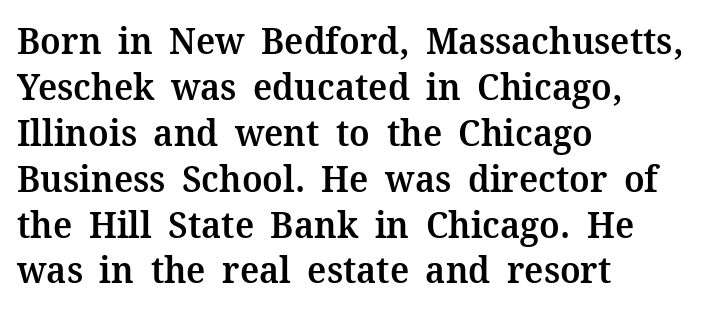
Old-style or modern, the face here clearly has serifs. Rule under the text: the space is simply empty. Posture: upright roman. A student would call this left alignment; a typographer would say flush left, rag right.
